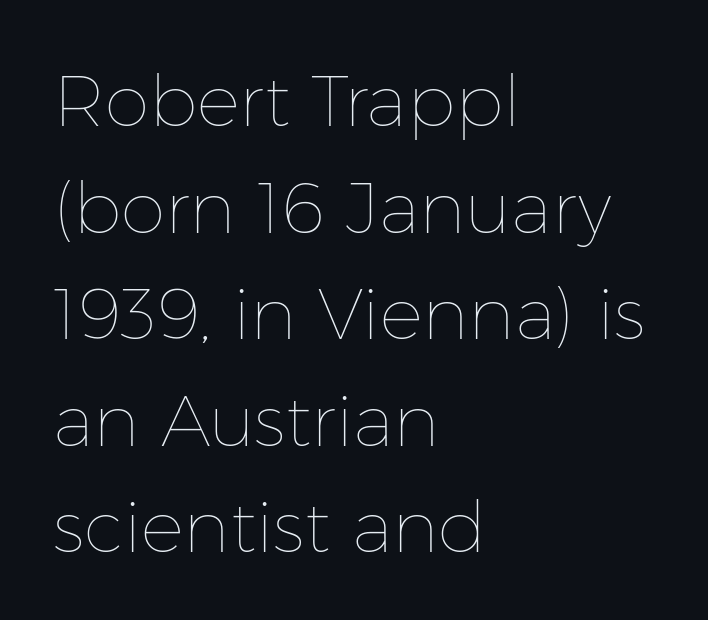
{"italic": "no", "bold": "no", "weight": "thin", "width": "normal", "stroke_contrast": "low", "x_height": "medium", "monospaced": "no", "underline": "no", "align": "left", "line_spacing": "normal", "line_spacing_ratio": 1.48, "letter_spacing": "normal", "letter_spacing_em": 0.0, "glyph_px": 72}
